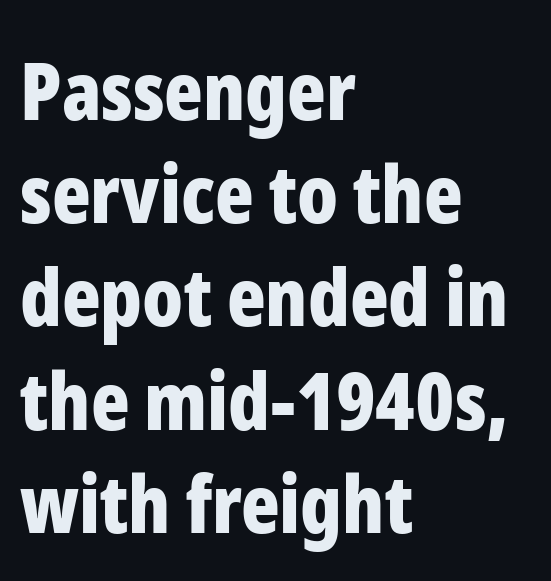
{"serif": "no", "italic": "no", "bold": "yes", "weight": "bold", "width": "condensed", "stroke_contrast": "low", "x_height": "medium", "monospaced": "no", "underline": "no", "align": "left", "line_spacing": "normal", "line_spacing_ratio": 1.29, "letter_spacing": "normal", "letter_spacing_em": 0.0, "glyph_px": 80}
